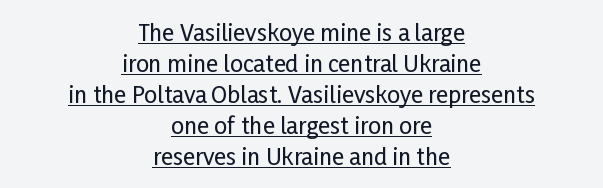
The image shows 23 px text type, upright; set centered, normal line spacing (1.35x), normal letter spacing, underlined.
